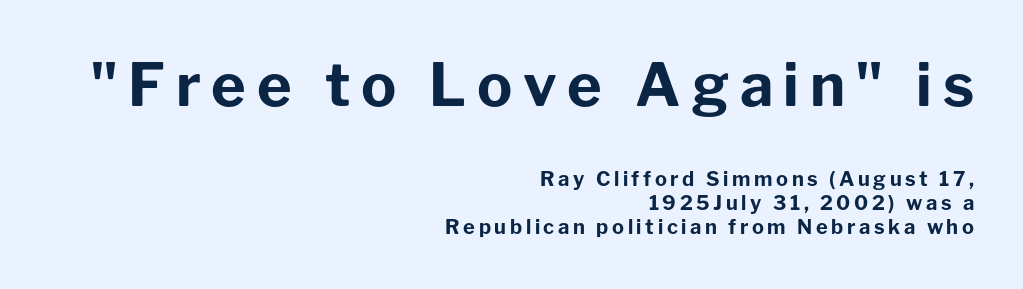
The image shows 59 px bold sans-serif type, upright; set right-aligned, line spacing 1.19x, not underlined; the first (top) block is 2.95x larger; low stroke contrast and a medium x-height.
